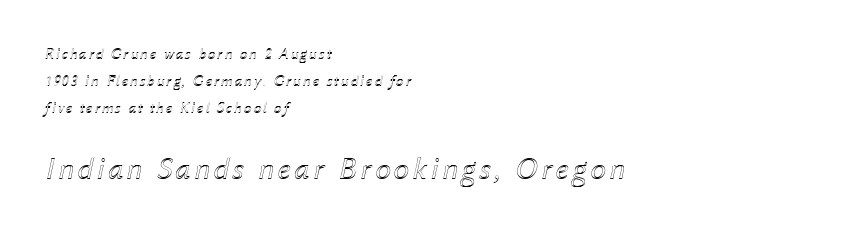
{"italic": "yes", "lean": "right", "slant_degrees": 12, "width": "normal", "x_height": "medium", "monospaced": "no", "underline": "no", "align": "left", "line_spacing": "normal", "line_spacing_ratio": 1.68, "larger_block": "second", "size_ratio": 2.0, "glyph_px": 32}
